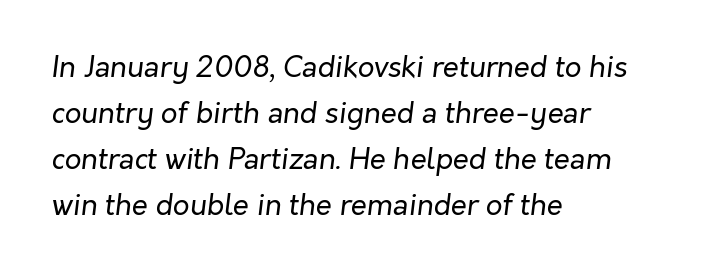
Words appear dense and cohesive because spacing is normal. One-word summary of the alignment: left. The strokes carry an ordinary text weight at most. Nobody drew a line under any word here.
